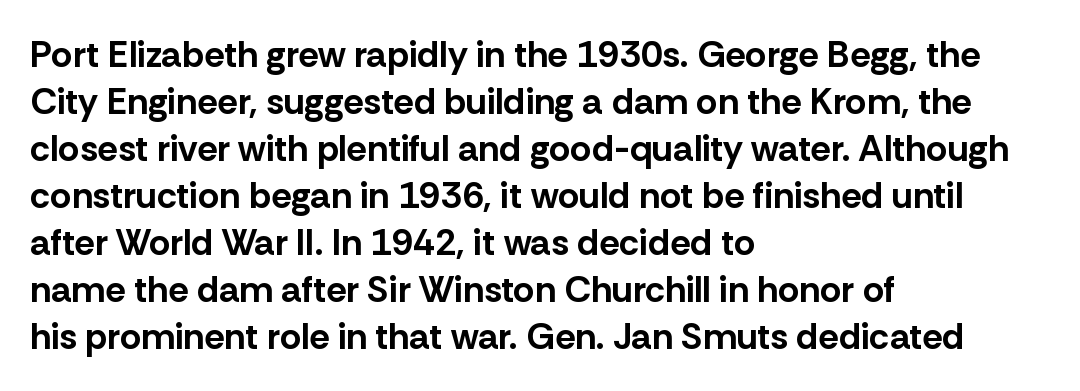
Q: Is the text bold? A: Yes.
Q: Is the text italic (slanted)? A: No, it is upright.
Q: Is the typeface a serif or a sans-serif typeface? A: Sans-serif.
Q: Is the text underlined? A: No.
Q: How is the paragraph aligned? A: Left-aligned.
Q: Is the spacing between letters normal or unusually wide? A: Normal.
Q: Is the spacing between lines tight, normal or loose? A: Normal.
Q: Width (condensed, normal, or wide)? A: Normal.
Q: Stroke contrast? A: Low.
Q: x-height? A: Medium.
Q: Monospaced? A: No.
